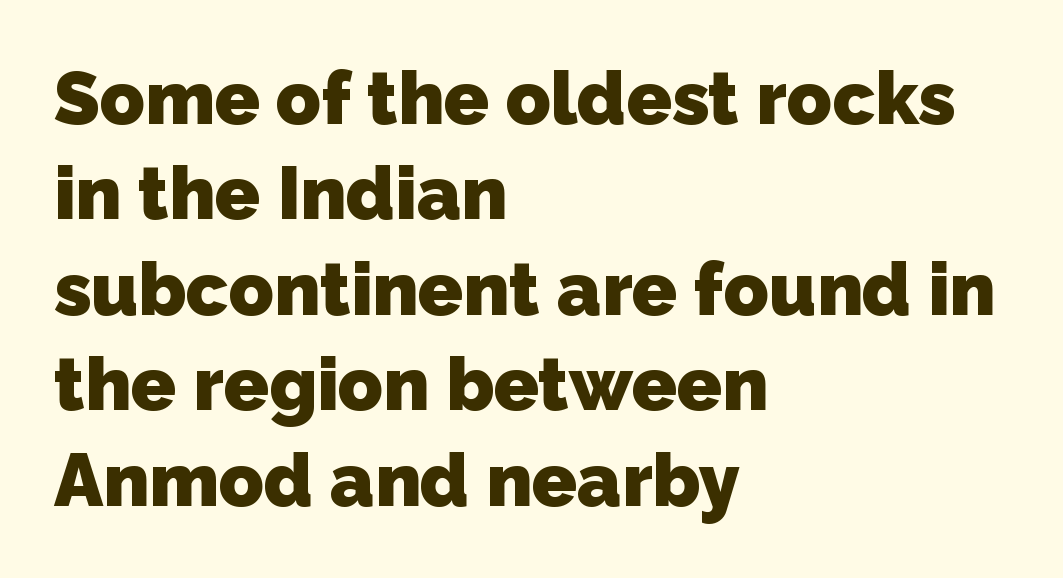
Unmarked baselines from the first word to the last. Leading matches the norm, producing a regular column. In CSS terms this would be text-align: left. The strokes are fattened all the way to bold.
